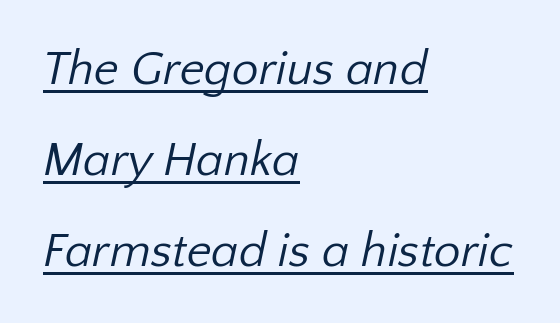
The image shows 48 px regular-weight sans-serif type; set left-aligned, loose line spacing (1.9x), normal letter spacing, underlined; low stroke contrast and a medium x-height.
